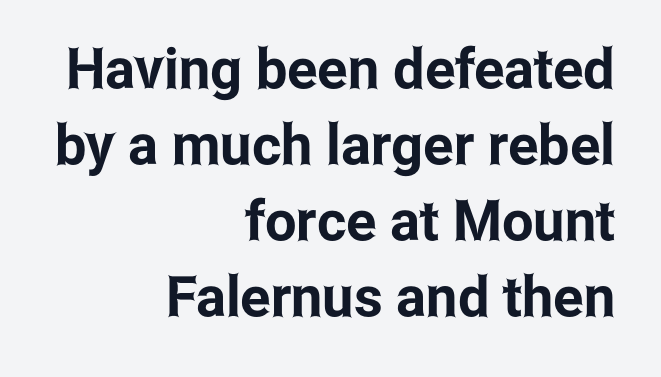
{"serif": "no", "italic": "no", "width": "condensed", "stroke_contrast": "low", "x_height": "medium", "monospaced": "no", "underline": "no", "align": "right", "line_spacing": "normal", "line_spacing_ratio": 1.36, "letter_spacing": "normal", "letter_spacing_em": 0.0, "glyph_px": 56}
